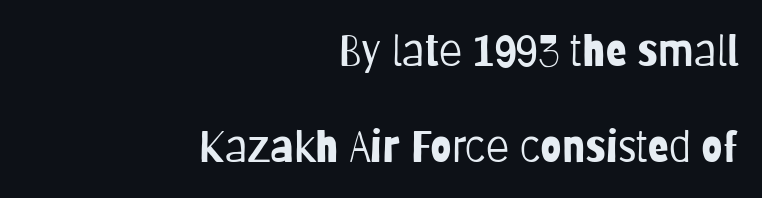
{"serif": "no", "italic": "no", "bold": "no", "weight": "light", "width": "condensed", "stroke_contrast": "low", "x_height": "large", "monospaced": "no", "underline": "no", "align": "right", "line_spacing": "loose", "line_spacing_ratio": 2.24, "letter_spacing": "normal", "letter_spacing_em": 0.0, "glyph_px": 43}
